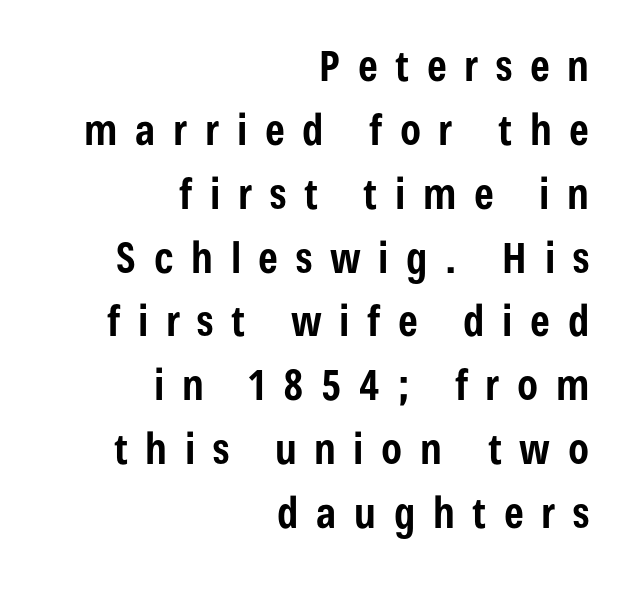
The image shows 42 px bold, condensed sans-serif type, upright; set right-aligned, normal line spacing (1.52x), unusually wide letter spacing (+0.42 em), not underlined; low stroke contrast and a medium x-height.
